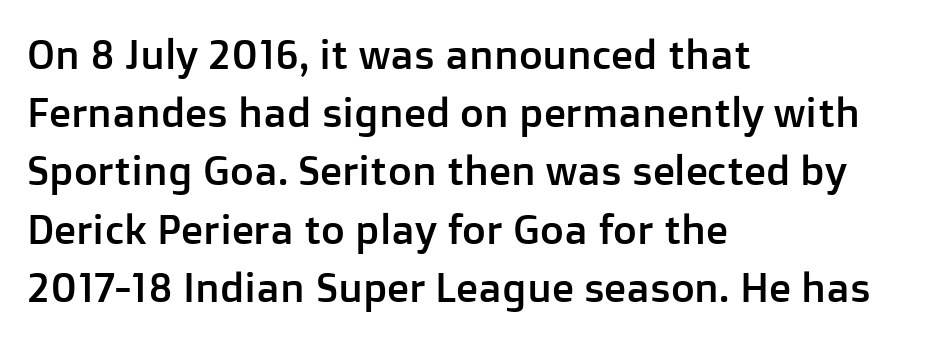
Q: Is the text italic (slanted)? A: No, it is upright.
Q: Is the typeface a serif or a sans-serif typeface? A: Sans-serif.
Q: Is the text underlined? A: No.
Q: How is the paragraph aligned? A: Left-aligned.
Q: Is the spacing between letters normal or unusually wide? A: Normal.
Q: Is the spacing between lines tight, normal or loose? A: Normal.
Q: Width (condensed, normal, or wide)? A: Normal.
Q: Stroke contrast? A: Low.
Q: x-height? A: Medium.
Q: Monospaced? A: No.
